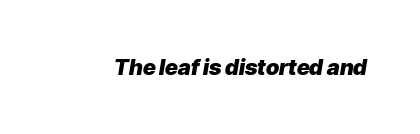
{"italic": "yes", "lean": "right", "slant_degrees": 9, "bold": "yes", "underline": "no", "letter_spacing": "normal", "letter_spacing_em": 0.0, "glyph_px": 22}
